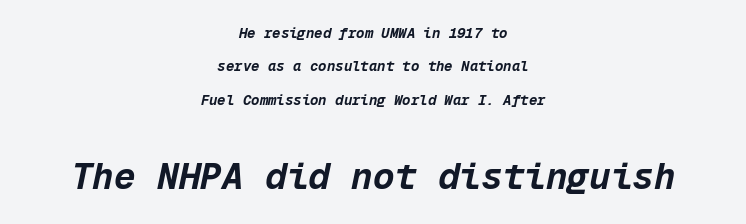
{"italic": "yes", "lean": "right", "slant_degrees": 12, "bold": "yes", "weight": "bold", "width": "normal", "stroke_contrast": "low", "x_height": "medium", "monospaced": "yes", "underline": "no", "align": "center", "line_spacing": "loose", "line_spacing_ratio": 2.39, "letter_spacing": "normal", "letter_spacing_em": 0.0, "larger_block": "second", "size_ratio": 2.57, "glyph_px": 36}
